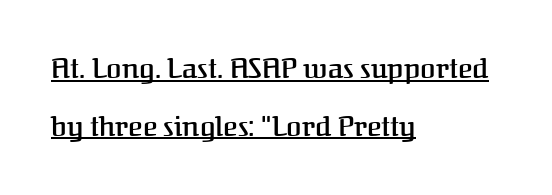
{"serif": "yes", "italic": "no", "bold": "semi", "weight": "semibold", "width": "normal", "stroke_contrast": "medium", "x_height": "medium", "monospaced": "no", "underline": "yes", "align": "left", "line_spacing": "loose", "line_spacing_ratio": 2.06, "letter_spacing": "normal", "letter_spacing_em": 0.0, "glyph_px": 28}
